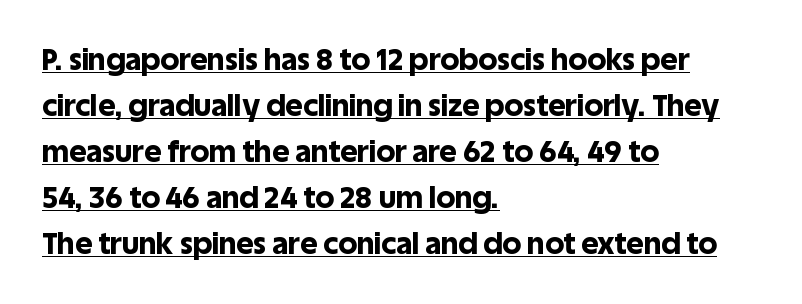
The image shows 30 px bold sans-serif type, upright; set left-aligned, normal line spacing (1.53x), normal letter spacing, underlined; a large x-height.
